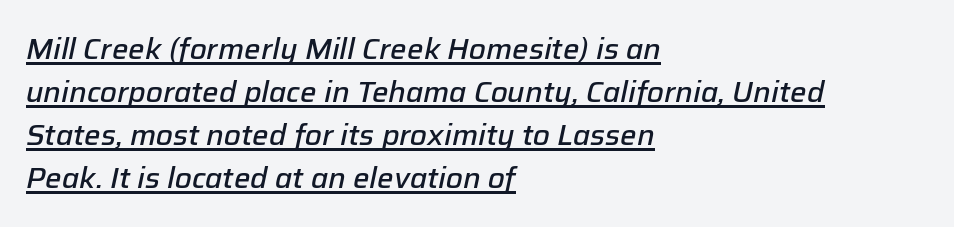
The image shows 29 px semibold type, italic (leaning right); set left-aligned, normal line spacing (1.48x), normal letter spacing, underlined; low stroke contrast and a medium x-height.
